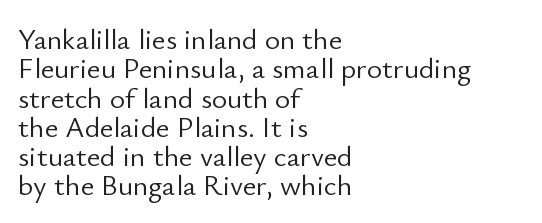
Tracking here is standard; glyphs follow each other at the usual distance. Letterform terminals end flat and unadorned throughout the passage. Casual observation: everything's shoved over to the left. The strip under each line holds only bare page. The type sits square on the baseline with zero lean.
